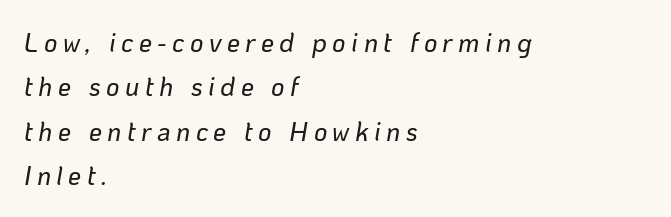
The image shows 26 px text type, italic (leaning right); set left-aligned, line spacing 1.71x, unusually wide letter spacing (+0.21 em), not underlined.
